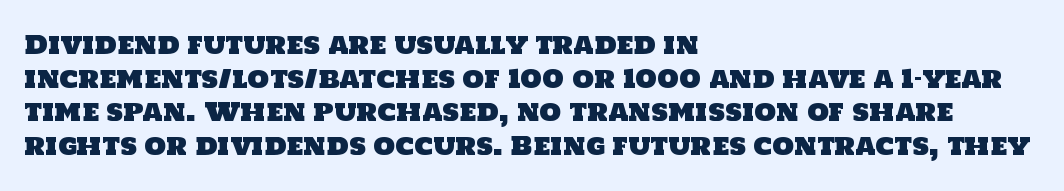
The image shows 25 px text type; set left-aligned, normal line spacing (1.35x), normal letter spacing, not underlined.
